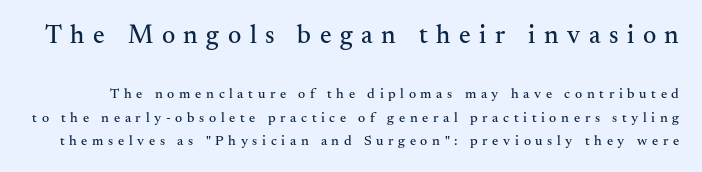
Q: Is the text italic (slanted)? A: No, it is upright.
Q: Is the text underlined? A: No.
Q: Is the spacing between letters normal or unusually wide? A: Unusually wide.
Q: Is the spacing between lines tight, normal or loose? A: Normal.
Q: Which block of text is set in a larger size, the first (top) or the second (bottom)? A: The first (top) one.
